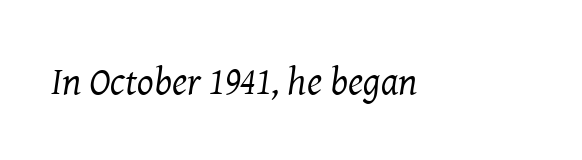
The image shows 39 px regular-weight serif type, italic (leaning right); set normal letter spacing, not underlined; medium stroke contrast and a medium x-height.
